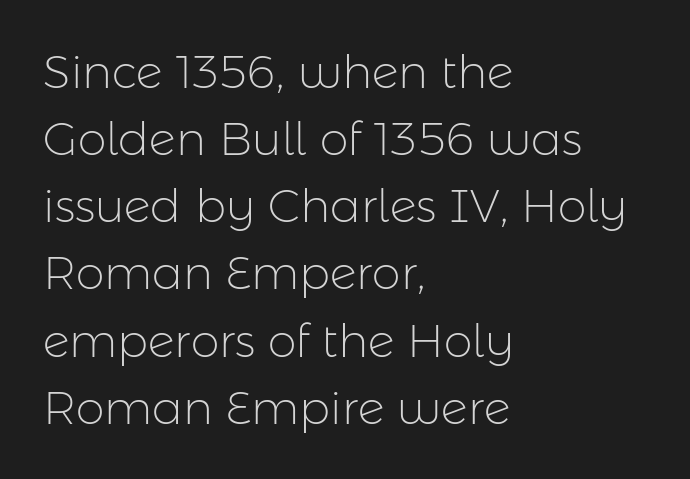
Q: Is the text bold? A: No.
Q: Is the text italic (slanted)? A: No, it is upright.
Q: Is the typeface a serif or a sans-serif typeface? A: Sans-serif.
Q: Is the text underlined? A: No.
Q: How is the paragraph aligned? A: Left-aligned.
Q: Is the spacing between letters normal or unusually wide? A: Normal.
Q: Is the spacing between lines tight, normal or loose? A: Normal.
Q: Width (condensed, normal, or wide)? A: Normal.
Q: Stroke contrast? A: Low.
Q: x-height? A: Medium.
Q: Monospaced? A: No.
